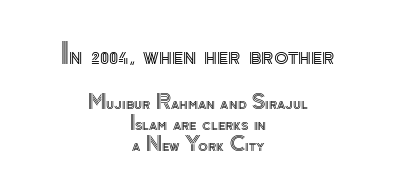
The image shows 30 px text type, upright; set centered, tight line spacing (1.04x), normal letter spacing, not underlined; the first (top) block is 1.5x larger; a small x-height.
